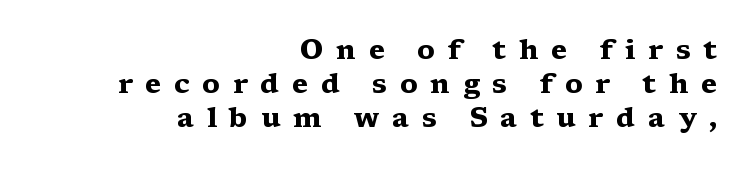
The baseline area is clear. These lines carry a lot of weight — the face is fully bold. The rendering uses natural spacing where letterforms have individual widths. The passage shown is typeset with a serif family. A typesetter would mark this as roman, not italic. Notice how the passage keeps a crisp vertical edge on the right only.
